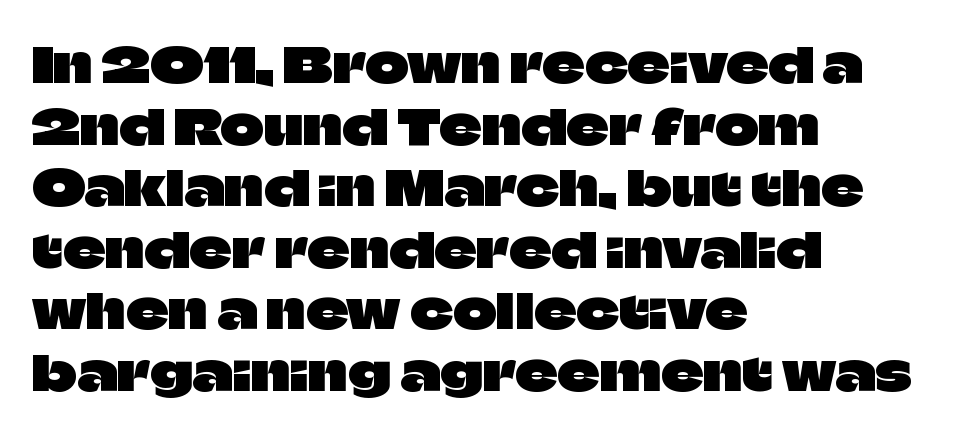
The gap between lines stays unmarked. Horizontal bands of white between lines are of average thickness. You can tell from the bare stems that sans-serif type was used. Spacing between characters is what you'd get straight out of the box.
